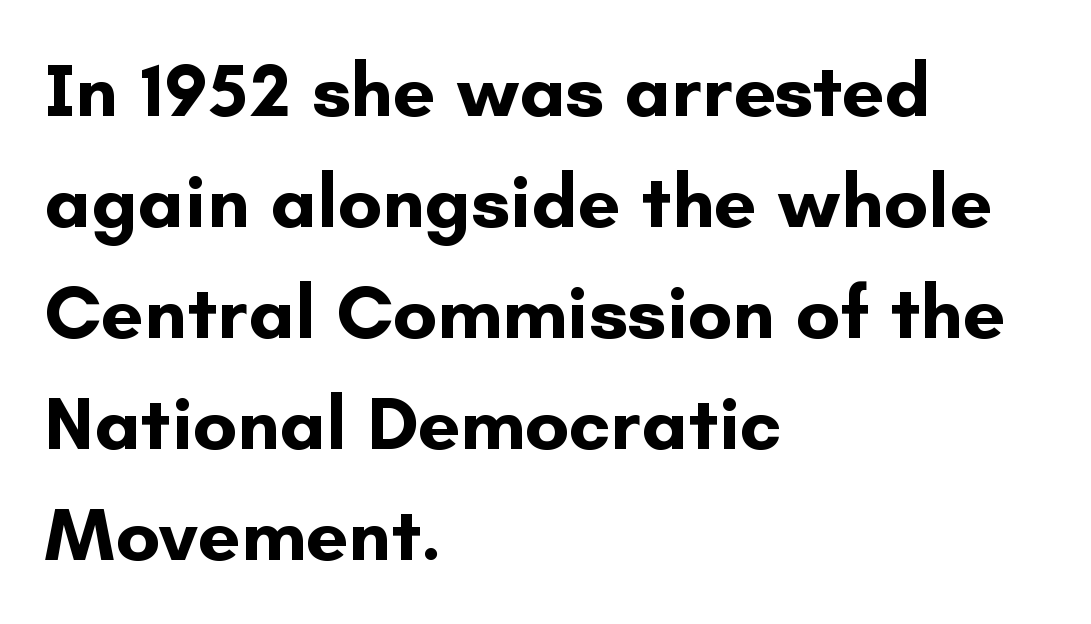
{"serif": "no", "italic": "no", "bold": "yes", "weight": "bold", "width": "normal", "stroke_contrast": "low", "x_height": "small", "monospaced": "no", "underline": "no", "align": "left", "line_spacing": "normal", "line_spacing_ratio": 1.46, "letter_spacing": "normal", "letter_spacing_em": 0.0, "glyph_px": 76}
